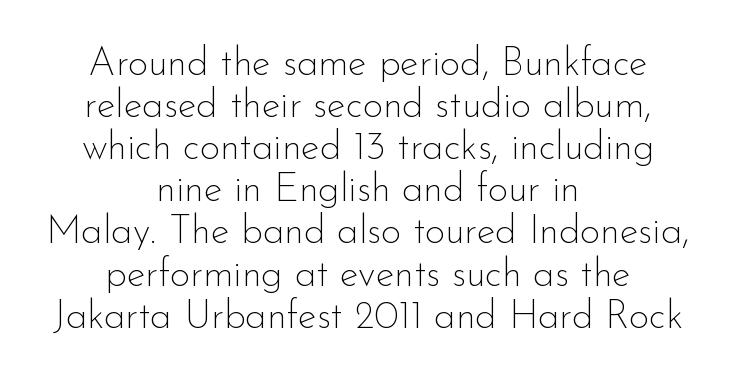
Q: Is the text bold? A: No.
Q: Is the text italic (slanted)? A: No, it is upright.
Q: Is the typeface a serif or a sans-serif typeface? A: Sans-serif.
Q: Is the text underlined? A: No.
Q: How is the paragraph aligned? A: Centered.
Q: Is the spacing between letters normal or unusually wide? A: Normal.
Q: Is the spacing between lines tight, normal or loose? A: Tight.
Q: Width (condensed, normal, or wide)? A: Normal.
Q: Stroke contrast? A: Low.
Q: x-height? A: Small.
Q: Monospaced? A: No.
